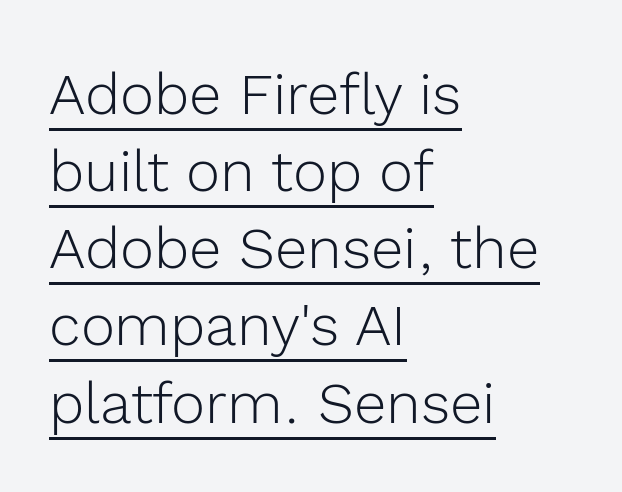
Q: Is the text bold? A: No.
Q: Is the text italic (slanted)? A: No, it is upright.
Q: Is the typeface a serif or a sans-serif typeface? A: Sans-serif.
Q: Is the text underlined? A: Yes.
Q: How is the paragraph aligned? A: Left-aligned.
Q: Is the spacing between letters normal or unusually wide? A: Normal.
Q: Is the spacing between lines tight, normal or loose? A: Normal.
Q: Width (condensed, normal, or wide)? A: Normal.
Q: x-height? A: Medium.
Q: Monospaced? A: No.
